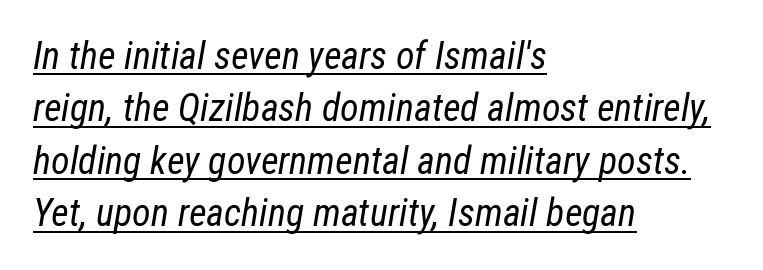
Q: Is the text bold? A: No.
Q: Is the text italic (slanted)? A: Yes, it leans right by about 12 degrees.
Q: Is the text underlined? A: Yes.
Q: How is the paragraph aligned? A: Left-aligned.
Q: Is the spacing between letters normal or unusually wide? A: Normal.
Q: Is the spacing between lines tight, normal or loose? A: Normal.
Q: Width (condensed, normal, or wide)? A: Condensed.
Q: Stroke contrast? A: Low.
Q: x-height? A: Medium.
Q: Monospaced? A: No.
